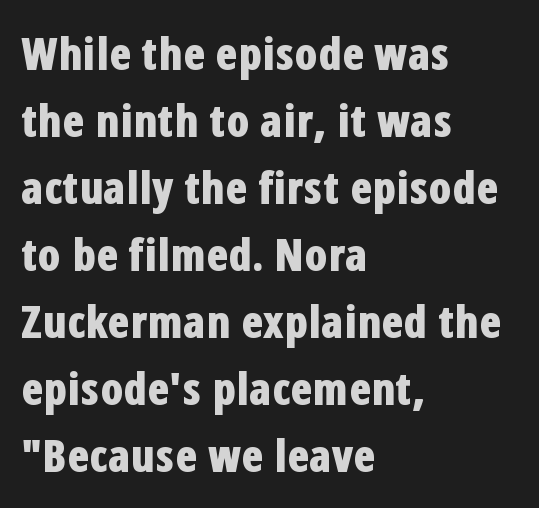
The horizontal fit of the characters is conventional and even. Each line starts at the same left margin while the right side varies. The zone under the glyphs is completely vacant. The strokes are fattened all the way to bold. These lines are rendered in a variable-pitch font. Quick note: not italic, upright.
